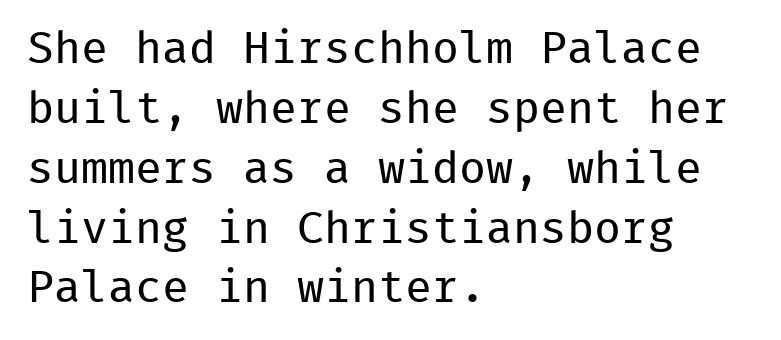
The foot of each line stays bare and open. The lines are quadded left. The designer left line spacing at the default. Unlike italic type, these characters show no tilt at all. Stems here are at most as thick as an everyday book face. Letterform terminals end flat and unadorned throughout the passage.
